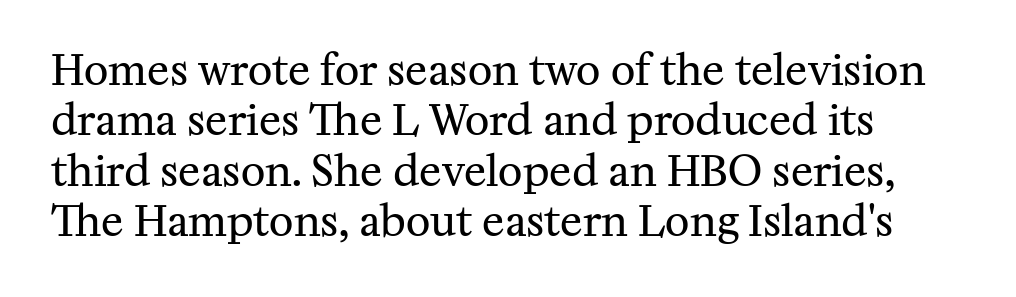
Unlike italic type, these characters show no tilt at all. The space directly below the letters is spotless. Proportional: the letters do not fall into vertical columns. No heavy texture on the line: the type isn't bold. Typographically, this falls in the serif category.
